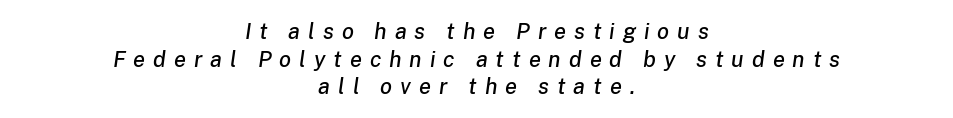
The image shows 22 px text type, italic (leaning right); set centered, normal line spacing (1.26x), unusually wide letter spacing (+0.36 em), not underlined.
